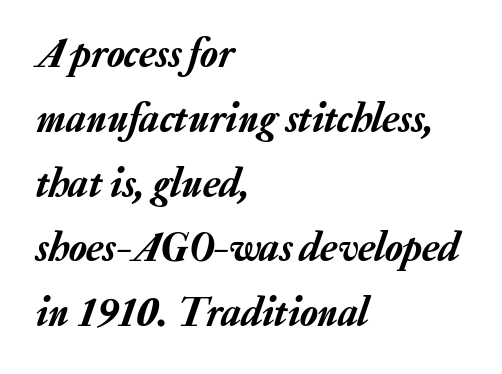
The gap between lines stays unmarked. Standard letterfit; no display-style spreading of the glyphs. This sample uses an oblique cut, with every glyph tilted off the vertical. Think of a printed novel: that variable character pitch is what you see here. A normal amount of white space separates one row of letters from the next.
